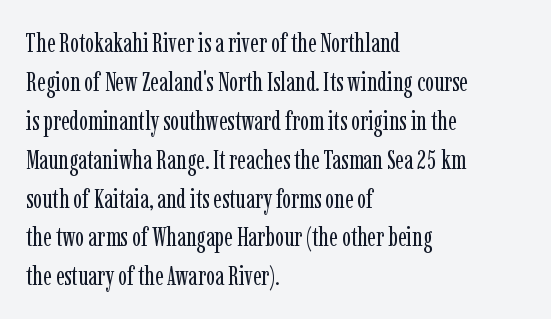
{"italic": "no", "bold": "no", "underline": "no", "align": "left", "line_spacing": "normal", "line_spacing_ratio": 1.44, "letter_spacing": "normal", "letter_spacing_em": 0.0, "glyph_px": 27}
